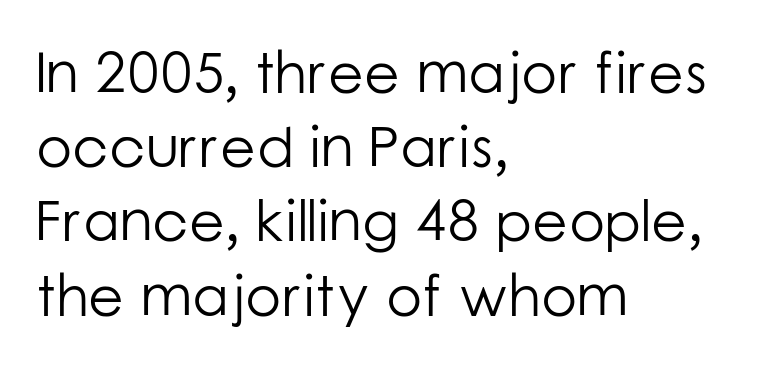
Classification — sans serif. The glyphs are unaccompanied by any horizontal stroke below them. Style check: upright. Weight: not bold — regular or lighter. Nobody touched the tracking dial on this one.
